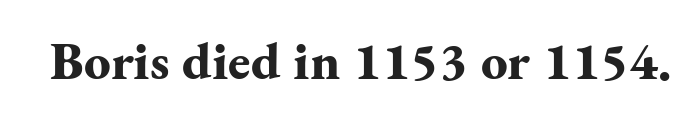
{"serif": "yes", "italic": "no", "bold": "yes", "weight": "bold", "width": "normal", "stroke_contrast": "medium", "x_height": "small", "monospaced": "no", "underline": "no", "letter_spacing": "normal", "letter_spacing_em": 0.0, "glyph_px": 53}
